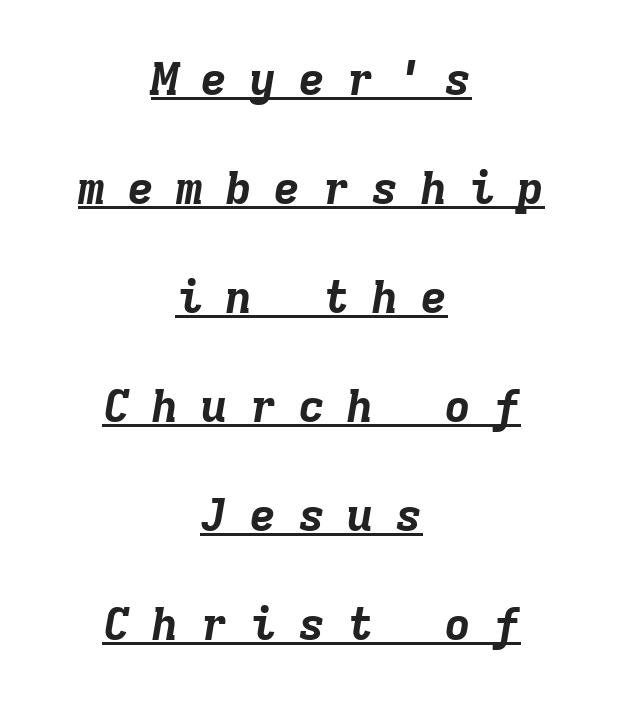
Someone cranked the tracking dial way up on this one. What decoration does the sample have? An underline. Weight check: bold — yes, fully. Yep, that's italic — everything's leaning. Baseline-to-baseline distance is far greater than the letter height.
